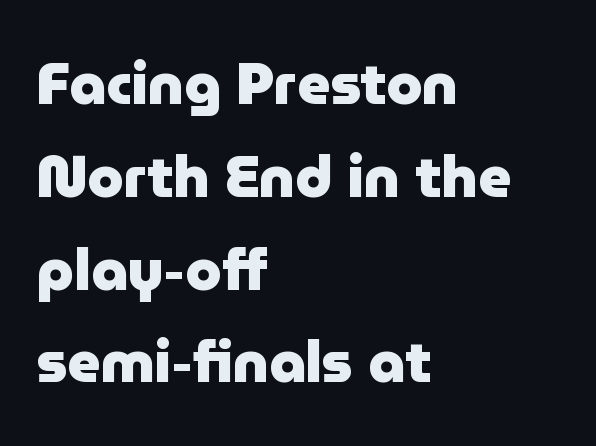
{"serif": "no", "italic": "no", "bold": "yes", "weight": "heavy", "width": "normal", "stroke_contrast": "low", "x_height": "medium", "monospaced": "no", "underline": "no", "align": "left", "line_spacing": "normal", "line_spacing_ratio": 1.6, "letter_spacing": "normal", "letter_spacing_em": 0.0, "glyph_px": 58}
